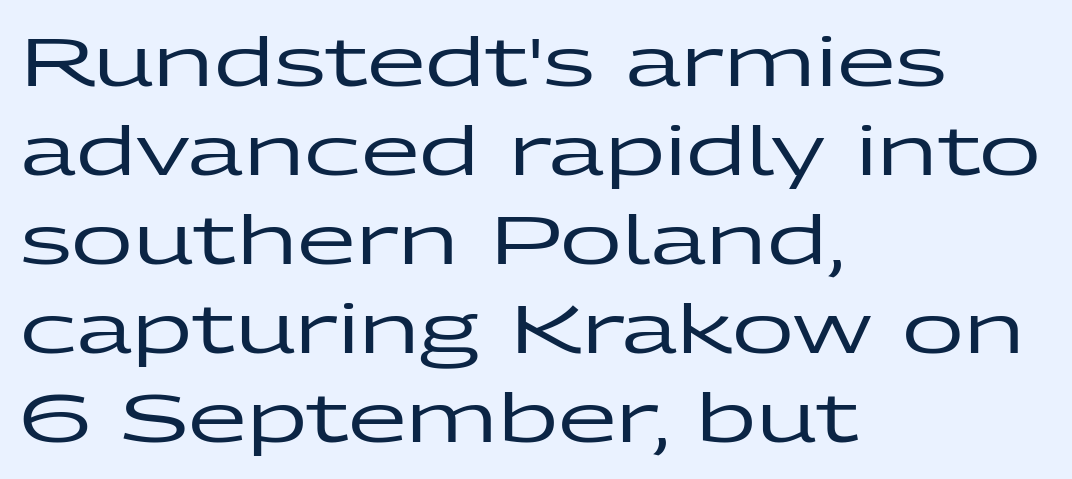
The image shows 68 px wide sans-serif type, upright; set left-aligned, normal line spacing (1.31x), normal letter spacing, not underlined; low stroke contrast and a medium x-height.
